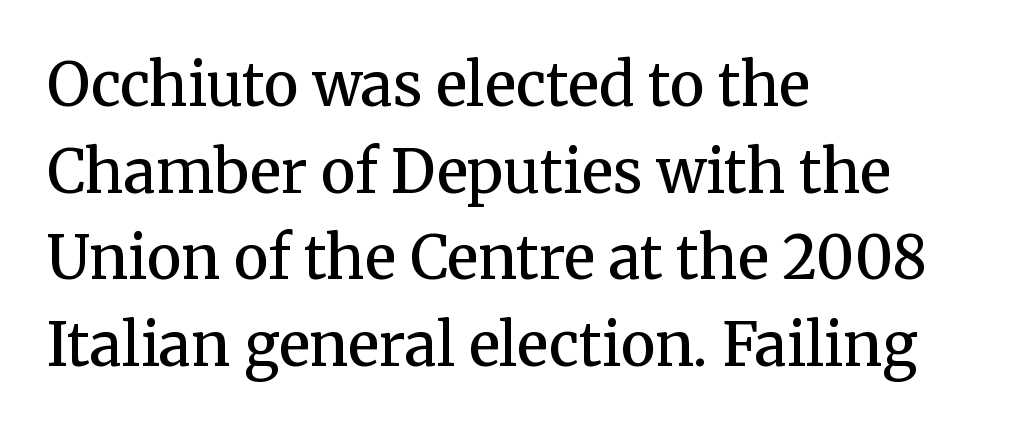
The image shows 59 px semibold serif type, upright; set left-aligned, normal line spacing (1.47x), normal letter spacing, not underlined; medium stroke contrast and a medium x-height.
